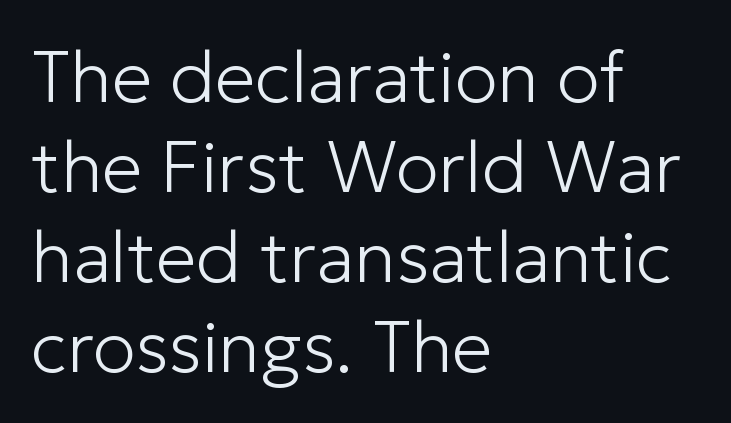
Q: Is the text bold? A: No.
Q: Is the text italic (slanted)? A: No, it is upright.
Q: Is the typeface a serif or a sans-serif typeface? A: Sans-serif.
Q: Is the text underlined? A: No.
Q: How is the paragraph aligned? A: Left-aligned.
Q: Is the spacing between letters normal or unusually wide? A: Normal.
Q: Is the spacing between lines tight, normal or loose? A: Normal.
Q: Width (condensed, normal, or wide)? A: Normal.
Q: Stroke contrast? A: Low.
Q: x-height? A: Medium.
Q: Monospaced? A: No.
